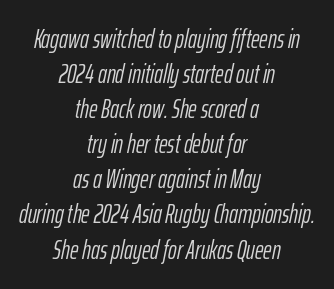
{"italic": "yes", "lean": "right", "slant_degrees": 12, "bold": "no", "underline": "no", "align": "center", "line_spacing": "normal", "line_spacing_ratio": 1.35, "letter_spacing": "normal", "letter_spacing_em": 0.0, "glyph_px": 26}
